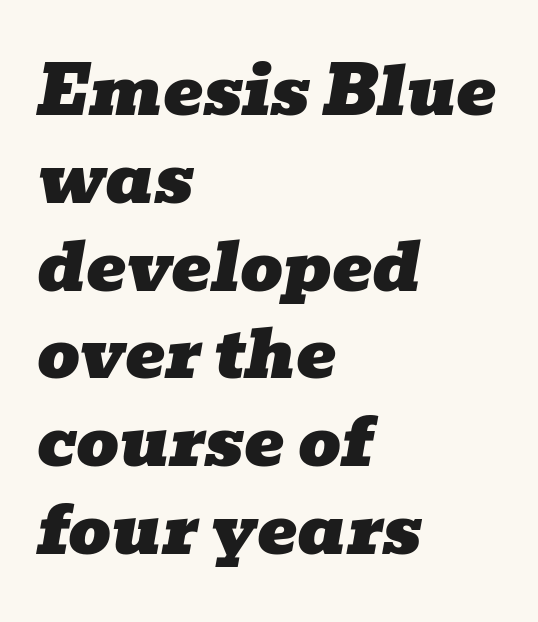
Looks like regular typesetting: each glyph gets only the width it needs. This is oblique type, the kind used for emphasis or titles. All the whitespace from short lines collects on the right. The characters display serif detailing at their extremities. Here the glyphs are tracked normally, forming tight word shapes.
